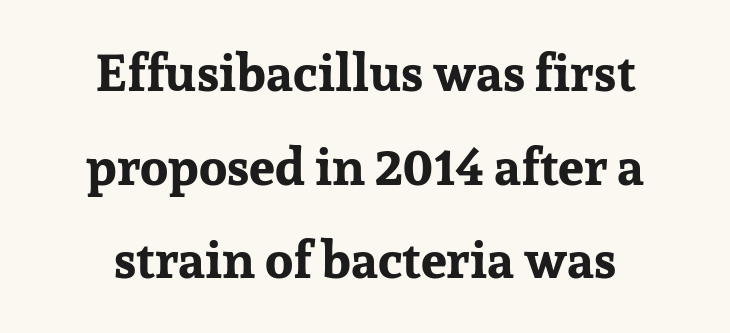
Q: Is the text bold? A: Yes.
Q: Is the text italic (slanted)? A: No, it is upright.
Q: Is the typeface a serif or a sans-serif typeface? A: Serif.
Q: Is the text underlined? A: No.
Q: How is the paragraph aligned? A: Centered.
Q: Is the spacing between letters normal or unusually wide? A: Normal.
Q: Width (condensed, normal, or wide)? A: Normal.
Q: Stroke contrast? A: Low.
Q: x-height? A: Medium.
Q: Monospaced? A: No.
